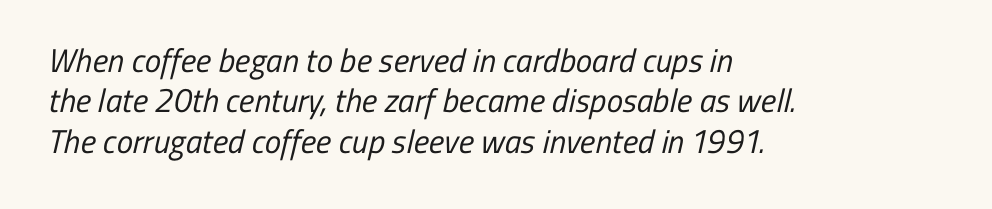
Q: Is the text bold? A: No.
Q: Is the typeface a serif or a sans-serif typeface? A: Sans-serif.
Q: Is the text underlined? A: No.
Q: How is the paragraph aligned? A: Left-aligned.
Q: Is the spacing between letters normal or unusually wide? A: Normal.
Q: Width (condensed, normal, or wide)? A: Condensed.
Q: Stroke contrast? A: Low.
Q: x-height? A: Medium.
Q: Monospaced? A: No.
